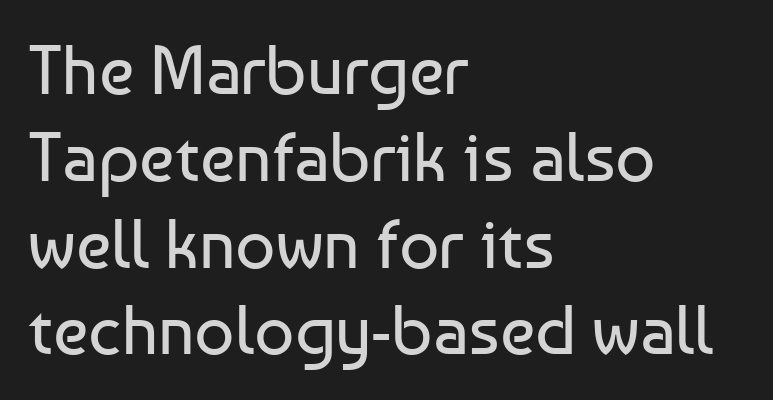
{"serif": "no", "italic": "no", "bold": "no", "weight": "regular", "width": "normal", "stroke_contrast": "low", "x_height": "medium", "monospaced": "no", "underline": "no", "align": "left", "line_spacing_ratio": 1.24, "letter_spacing": "normal", "letter_spacing_em": 0.0, "glyph_px": 70}
